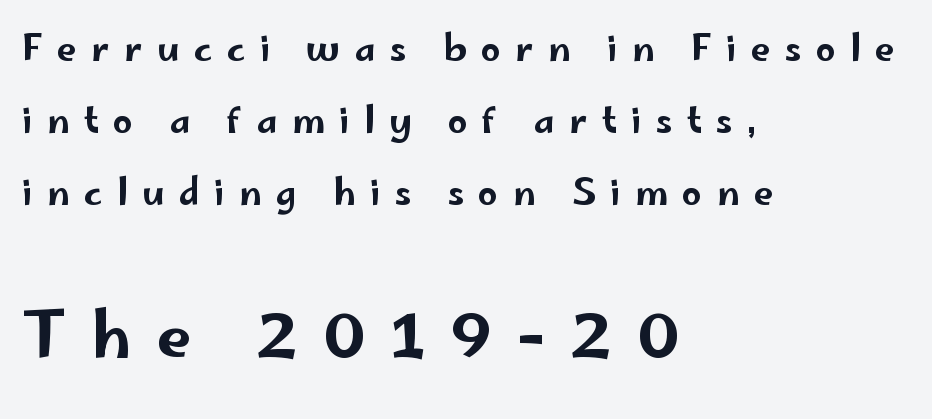
The space between consecutive lines is lavish. Inter-character spacing is expanded well beyond the font's built-in metrics. Type style note: lacks serifs. No italicization has been applied; the sample stays upright. Descenders are the only things crossing below the line.
